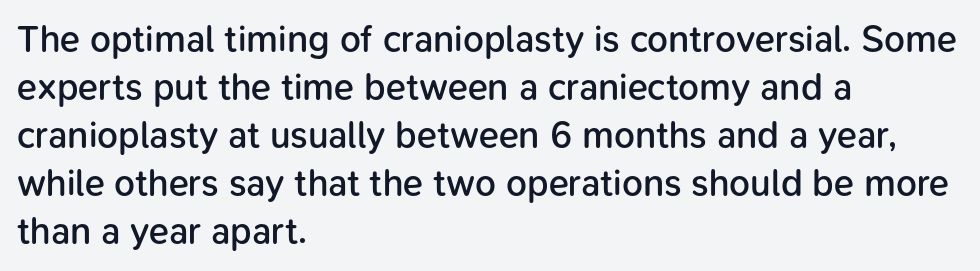
Q: Is the text bold? A: Semi-bold.
Q: Is the text italic (slanted)? A: No, it is upright.
Q: Is the typeface a serif or a sans-serif typeface? A: Sans-serif.
Q: Is the text underlined? A: No.
Q: How is the paragraph aligned? A: Left-aligned.
Q: Is the spacing between letters normal or unusually wide? A: Normal.
Q: Is the spacing between lines tight, normal or loose? A: Normal.
Q: Width (condensed, normal, or wide)? A: Normal.
Q: Stroke contrast? A: Low.
Q: x-height? A: Medium.
Q: Monospaced? A: No.
